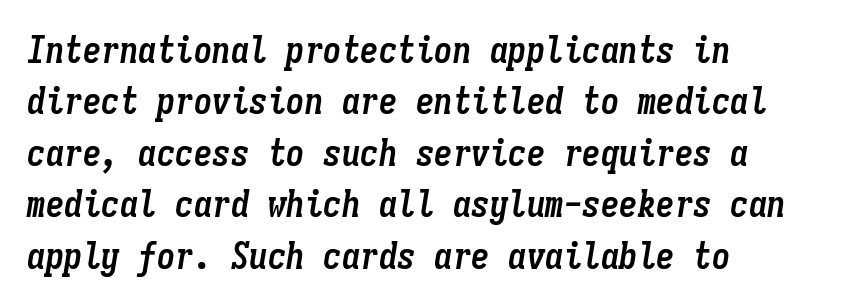
The image shows 37 px semibold, condensed type, italic (leaning right), monospaced; set left-aligned, normal line spacing (1.39x), normal letter spacing, not underlined; low stroke contrast and a medium x-height.
